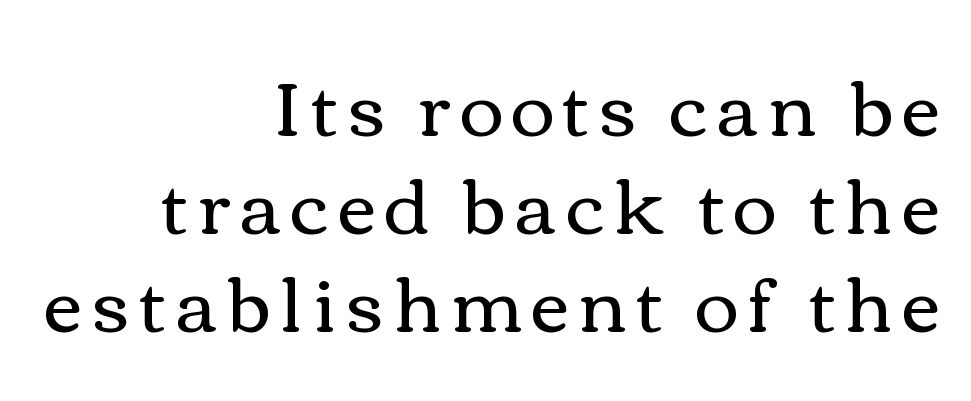
The image shows 75 px regular-weight, wide type, upright; set right-aligned, normal line spacing (1.31x), not underlined; medium stroke contrast and a medium x-height.
